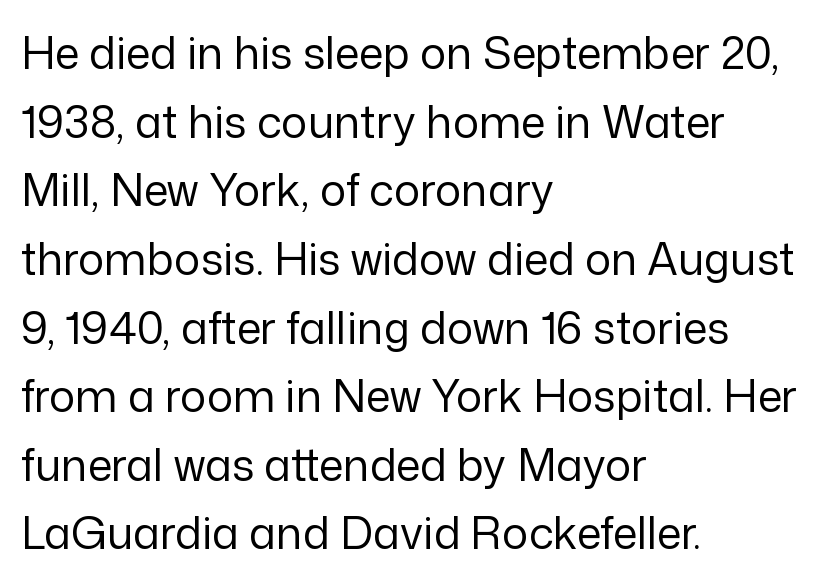
On a weight scale, this lands at 450 or below. Type style note: lacks serifs. Vertically, the passage feels balanced, rows spaced as you'd expect. Posture: straight, roman, zero tilt. The horizontal fit of the characters is conventional and even.
